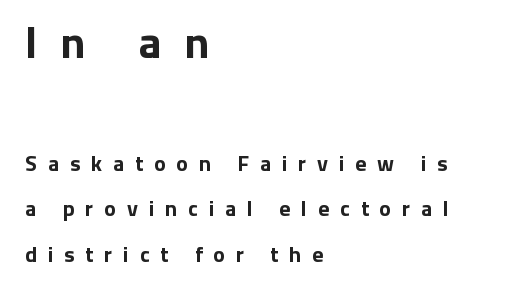
{"serif": "no", "italic": "no", "bold": "yes", "weight": "bold", "width": "normal", "stroke_contrast": "low", "x_height": "medium", "monospaced": "no", "underline": "no", "align": "left", "line_spacing": "loose", "line_spacing_ratio": 2.08, "letter_spacing": "wide", "letter_spacing_em": 0.49, "larger_block": "first", "size_ratio": 2.05, "glyph_px": 45}
